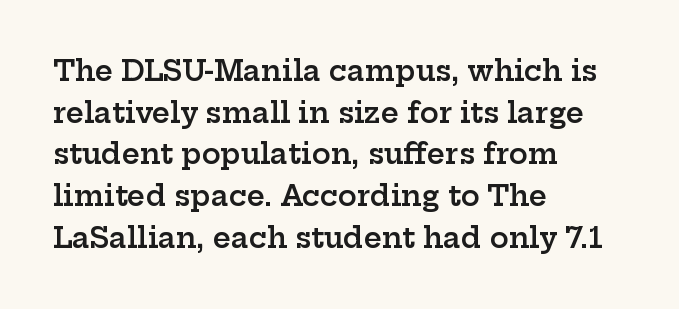
Q: Is the text bold? A: Semi-bold.
Q: Is the text italic (slanted)? A: No, it is upright.
Q: Is the typeface a serif or a sans-serif typeface? A: Serif.
Q: Is the text underlined? A: No.
Q: How is the paragraph aligned? A: Left-aligned.
Q: Is the spacing between letters normal or unusually wide? A: Normal.
Q: Is the spacing between lines tight, normal or loose? A: Normal.
Q: Width (condensed, normal, or wide)? A: Wide.
Q: Stroke contrast? A: Low.
Q: x-height? A: Medium.
Q: Monospaced? A: No.
